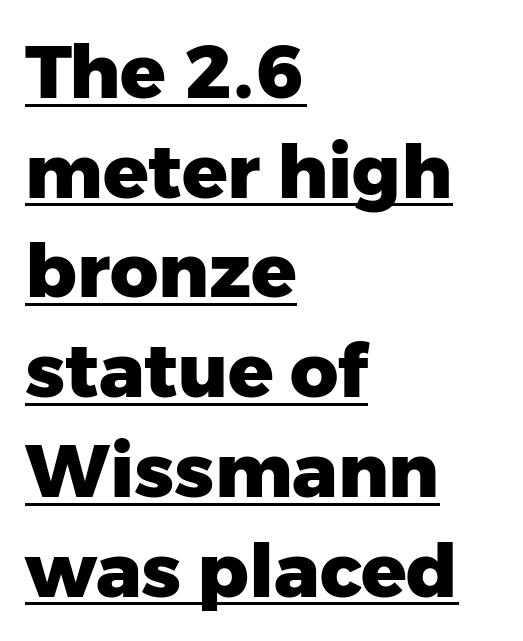
{"serif": "no", "italic": "no", "bold": "yes", "weight": "heavy", "width": "normal", "stroke_contrast": "low", "x_height": "medium", "monospaced": "no", "underline": "yes", "align": "left", "line_spacing": "normal", "line_spacing_ratio": 1.33, "letter_spacing": "normal", "letter_spacing_em": 0.0, "glyph_px": 75}
